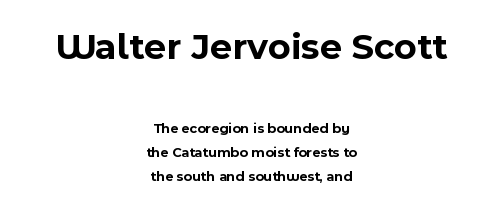
The image shows 38 px bold sans-serif type, upright; set centered, line spacing 1.74x, normal letter spacing, not underlined; the first (top) block is 2.71x larger; a medium x-height.
